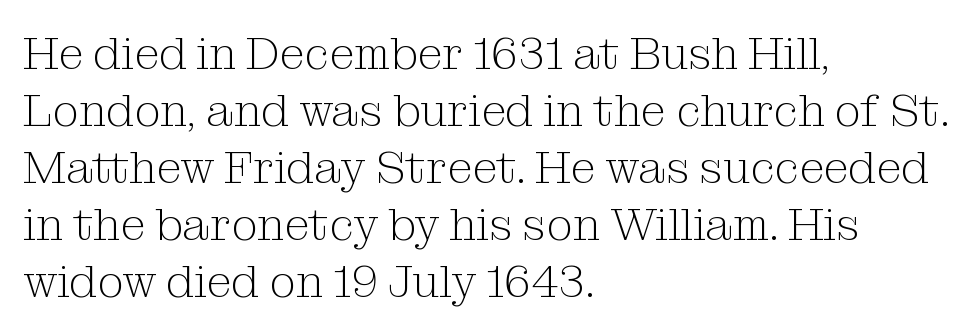
The gap between lines stays unmarked. Summary of weight: not heavy and not bold. Standard letterfit; no display-style spreading of the glyphs. Letterform terminals end in serifs throughout the passage. Is the block centered? No — it sits flush against the left margin.
